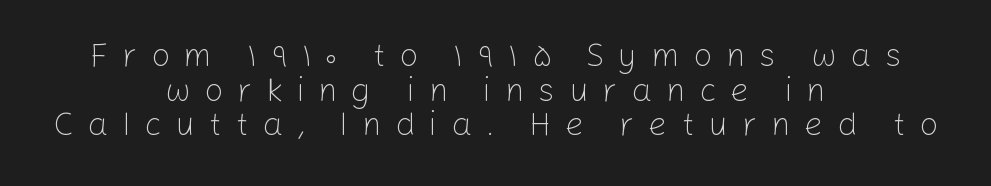
The image shows 33 px light sans-serif type, upright; set centered, tight line spacing (1.05x), unusually wide letter spacing (+0.42 em), not underlined; low stroke contrast and a medium x-height.
